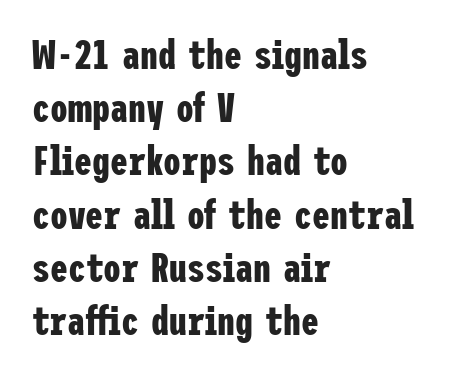
The image shows 40 px bold, condensed sans-serif type, upright; set left-aligned, normal line spacing (1.33x), normal letter spacing, not underlined; low stroke contrast and a medium x-height.
